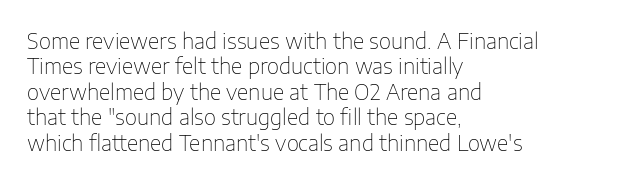
Q: Is the text bold? A: No.
Q: Is the text italic (slanted)? A: No, it is upright.
Q: Is the text underlined? A: No.
Q: How is the paragraph aligned? A: Left-aligned.
Q: Is the spacing between letters normal or unusually wide? A: Normal.
